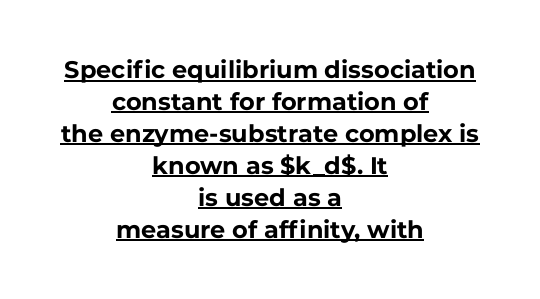
{"italic": "no", "bold": "yes", "underline": "yes", "align": "center", "line_spacing": "normal", "line_spacing_ratio": 1.33, "letter_spacing": "normal", "letter_spacing_em": 0.0, "glyph_px": 24}
